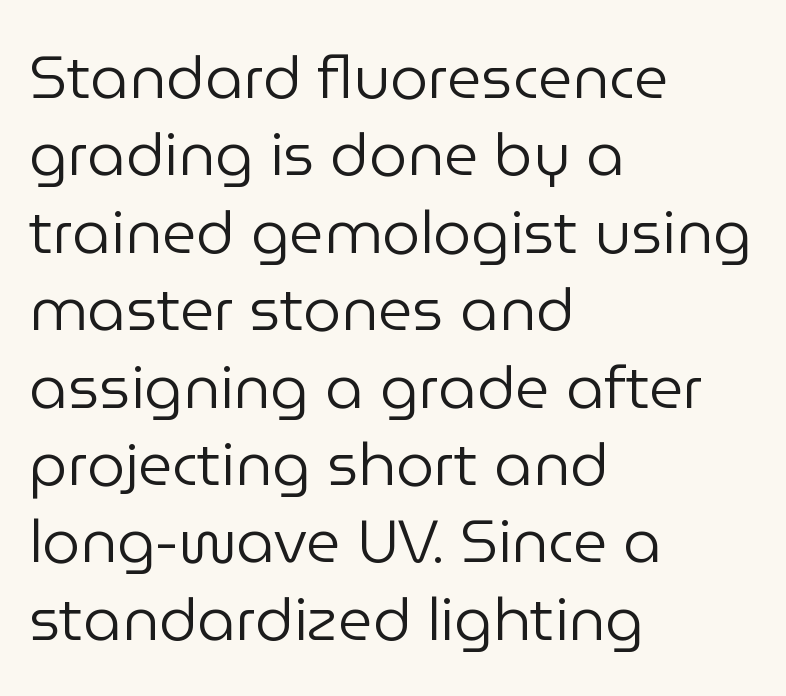
Q: Is the text bold? A: No.
Q: Is the text italic (slanted)? A: No, it is upright.
Q: Is the typeface a serif or a sans-serif typeface? A: Sans-serif.
Q: Is the text underlined? A: No.
Q: How is the paragraph aligned? A: Left-aligned.
Q: Is the spacing between letters normal or unusually wide? A: Normal.
Q: Is the spacing between lines tight, normal or loose? A: Normal.
Q: Width (condensed, normal, or wide)? A: Normal.
Q: Stroke contrast? A: Low.
Q: x-height? A: Medium.
Q: Monospaced? A: No.
